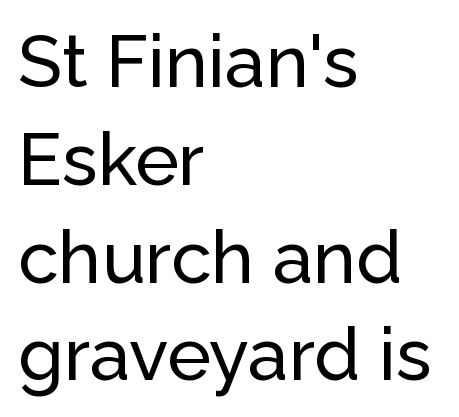
The image shows 73 px sans-serif type, upright; set left-aligned, normal line spacing (1.34x), normal letter spacing, not underlined; low stroke contrast and a medium x-height.
